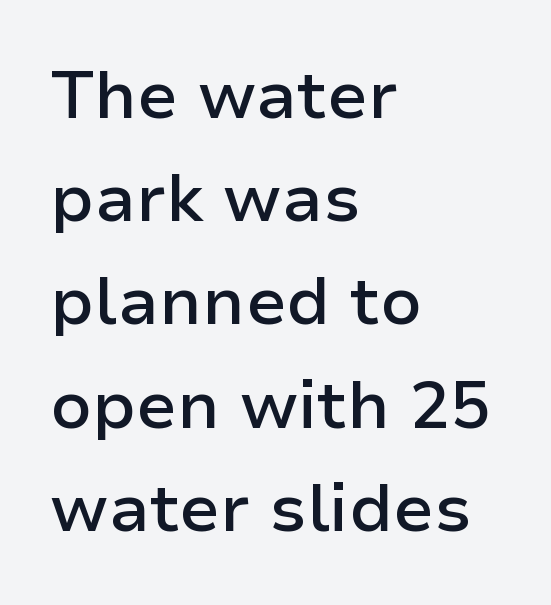
The image shows 67 px semibold sans-serif type, upright; set left-aligned, normal line spacing (1.54x), normal letter spacing, not underlined; low stroke contrast and a medium x-height.
